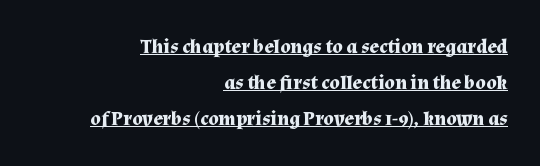
Q: Is the text bold? A: Yes.
Q: Is the text italic (slanted)? A: No, it is upright.
Q: Is the text underlined? A: Yes.
Q: How is the paragraph aligned? A: Right-aligned.
Q: Is the spacing between letters normal or unusually wide? A: Normal.
